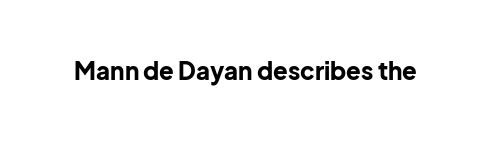
What stands out about the letter spacing? Nothing — it is the standard amount. Upright lettering throughout. Bold? Absolutely — the strokes are thick and heavy. The glyphs are unaccompanied by any horizontal stroke below them.
